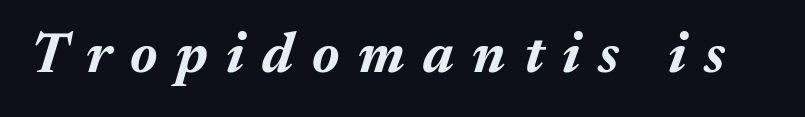
The image shows 56 px bold type, italic (leaning right); set unusually wide letter spacing (+0.33 em), not underlined; medium stroke contrast and a medium x-height.
